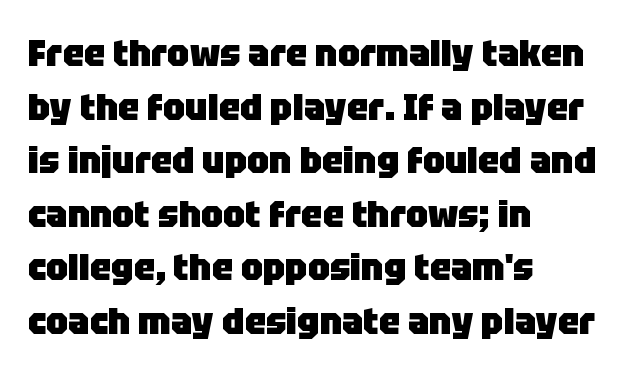
{"serif": "no", "italic": "no", "bold": "yes", "weight": "heavy", "width": "normal", "stroke_contrast": "low", "x_height": "large", "monospaced": "no", "underline": "no", "align": "left", "line_spacing": "normal", "line_spacing_ratio": 1.41, "letter_spacing": "normal", "letter_spacing_em": 0.0, "glyph_px": 38}
